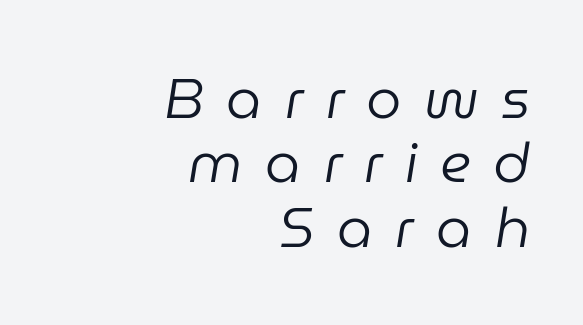
The image shows 56 px regular-weight type, italic (leaning right); set right-aligned, tight line spacing (1.15x), unusually wide letter spacing (+0.4 em), not underlined; low stroke contrast and a medium x-height.
